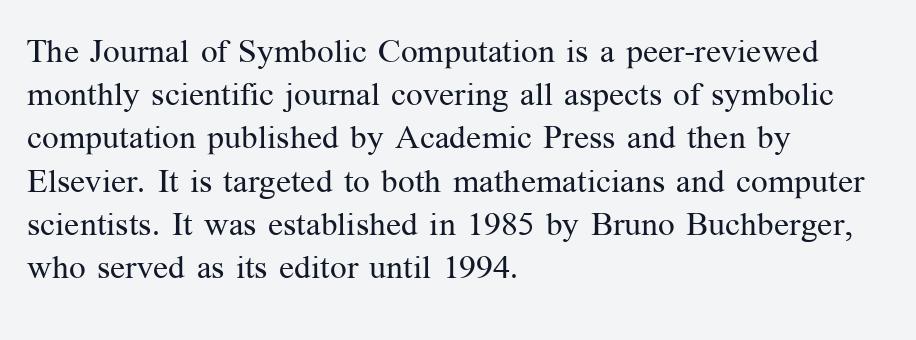
Only glyphs here, with clear space below each row. Each line starts at the same left margin while the right side varies. Stroke thickness stays within the range of a standard reading face or lighter. The rendering uses natural spacing where letterforms have individual widths. Default kerning and tracking; the words read as compact shapes.
